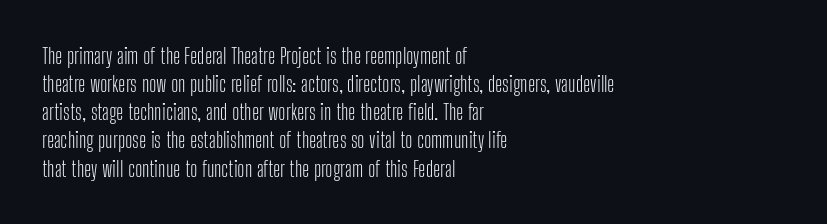
The image shows 22 px text type, upright; set left-aligned, normal line spacing (1.28x), normal letter spacing, not underlined.
